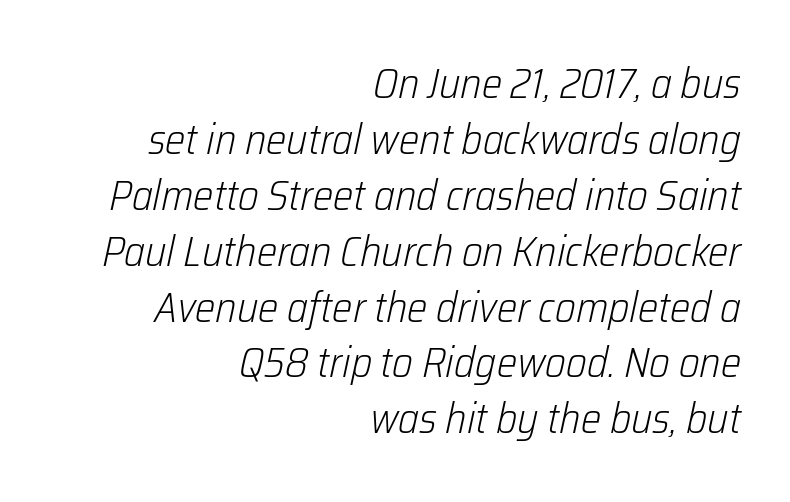
Does extra space separate the letters? No, they use regular spacing. A student would call this right alignment; a typographer would say flush right, rag left. Weight: regular or lighter. The specimen omits any rule beneath the text block's lines. The letters are slanted; this is an italic face.
